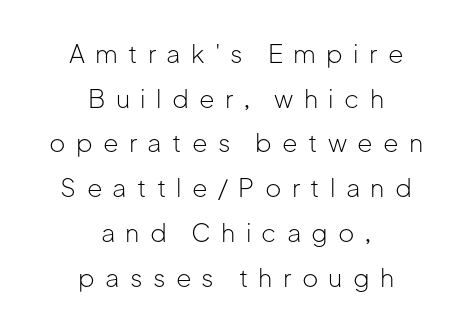
{"italic": "no", "bold": "no", "underline": "no", "align": "center", "line_spacing_ratio": 1.79, "letter_spacing": "wide", "letter_spacing_em": 0.41, "glyph_px": 25}
